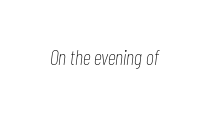
The whole block is typeset with a tilt. A clean baseline with only descenders dipping below it. Here the glyphs are tracked normally, forming tight word shapes. These glyphs show unthickened strokes, regular width or finer.
